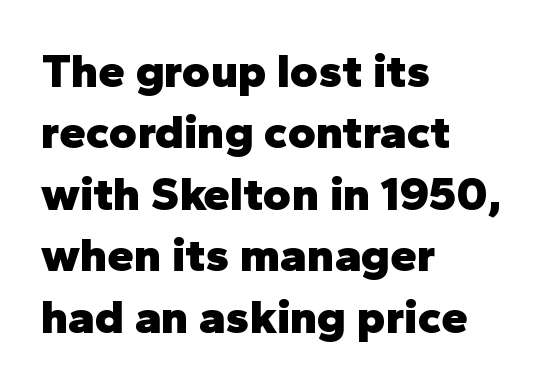
{"serif": "no", "italic": "no", "bold": "yes", "weight": "heavy", "width": "normal", "stroke_contrast": "low", "x_height": "medium", "monospaced": "no", "underline": "no", "align": "left", "line_spacing": "normal", "line_spacing_ratio": 1.28, "letter_spacing": "normal", "letter_spacing_em": 0.0, "glyph_px": 48}
